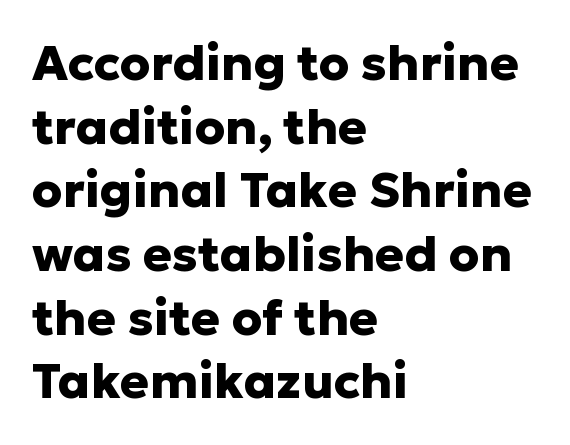
The image shows 49 px heavy sans-serif type, upright; set left-aligned, normal line spacing (1.3x), normal letter spacing, not underlined; low stroke contrast and a medium x-height.
